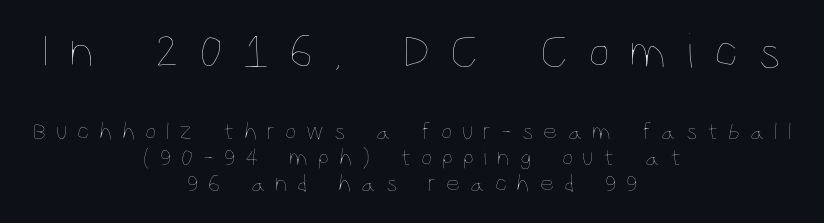
The image shows 50 px thin, condensed type, upright; set centered, tight line spacing (1.04x), unusually wide letter spacing (+0.39 em), not underlined; the first (top) block is 2.0x larger; low stroke contrast and a large x-height.
